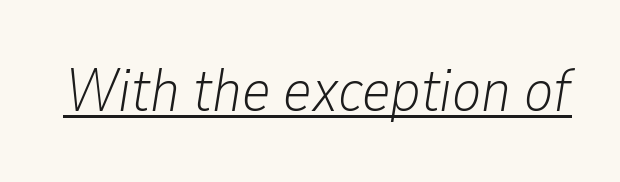
{"italic": "yes", "lean": "right", "slant_degrees": 9, "bold": "no", "weight": "light", "width": "condensed", "stroke_contrast": "low", "x_height": "medium", "monospaced": "no", "underline": "yes", "letter_spacing": "normal", "letter_spacing_em": 0.0, "glyph_px": 61}
